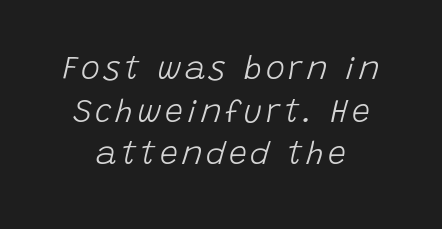
The image shows 32 px light type, italic (leaning right); set centered, normal line spacing (1.33x), not underlined; low stroke contrast and a large x-height.
